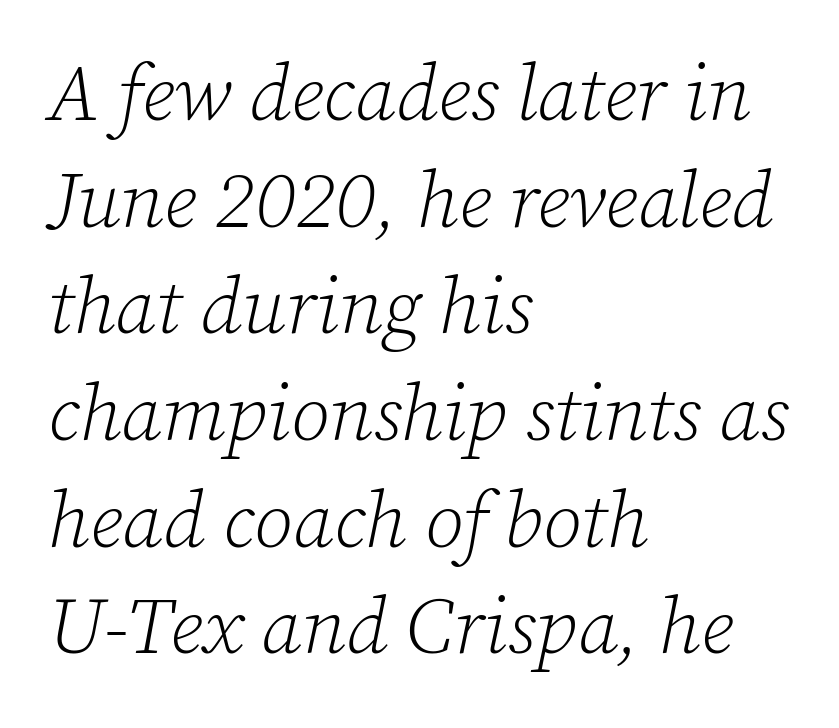
Q: Is the text bold? A: No.
Q: Is the text italic (slanted)? A: Yes, it leans right by about 12 degrees.
Q: Is the typeface a serif or a sans-serif typeface? A: Serif.
Q: Is the text underlined? A: No.
Q: How is the paragraph aligned? A: Left-aligned.
Q: Is the spacing between letters normal or unusually wide? A: Normal.
Q: Is the spacing between lines tight, normal or loose? A: Normal.
Q: Width (condensed, normal, or wide)? A: Normal.
Q: Stroke contrast? A: Low.
Q: x-height? A: Medium.
Q: Monospaced? A: No.
